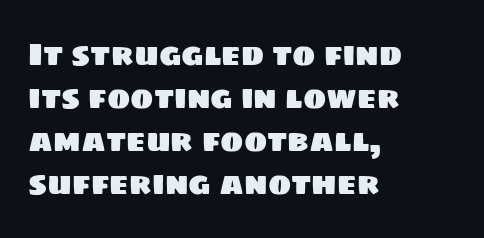
Q: Is the typeface a serif or a sans-serif typeface? A: Sans-serif.
Q: Is the text underlined? A: No.
Q: How is the paragraph aligned? A: Left-aligned.
Q: Is the spacing between letters normal or unusually wide? A: Normal.
Q: Is the spacing between lines tight, normal or loose? A: Normal.
Q: Width (condensed, normal, or wide)? A: Normal.
Q: Stroke contrast? A: Low.
Q: x-height? A: Large.
Q: Monospaced? A: No.
